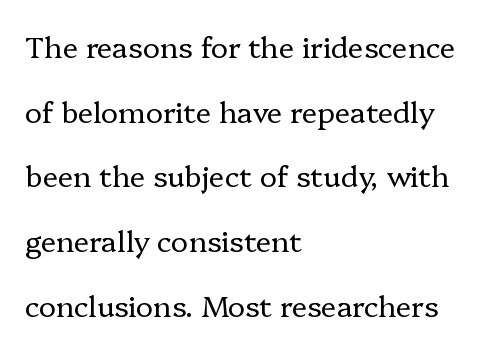
Q: Is the text bold? A: No.
Q: Is the text italic (slanted)? A: No, it is upright.
Q: Is the typeface a serif or a sans-serif typeface? A: Serif.
Q: Is the text underlined? A: No.
Q: How is the paragraph aligned? A: Left-aligned.
Q: Is the spacing between letters normal or unusually wide? A: Normal.
Q: Is the spacing between lines tight, normal or loose? A: Loose.
Q: Width (condensed, normal, or wide)? A: Normal.
Q: Stroke contrast? A: Low.
Q: x-height? A: Medium.
Q: Monospaced? A: No.
